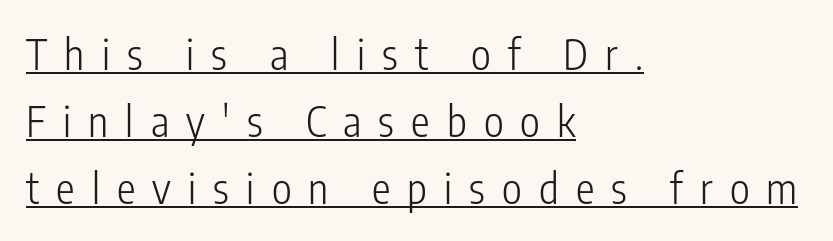
{"serif": "no", "italic": "no", "bold": "no", "weight": "light", "width": "condensed", "stroke_contrast": "low", "x_height": "medium", "monospaced": "no", "underline": "yes", "align": "left", "line_spacing": "normal", "line_spacing_ratio": 1.6, "letter_spacing": "wide", "letter_spacing_em": 0.41, "glyph_px": 42}
